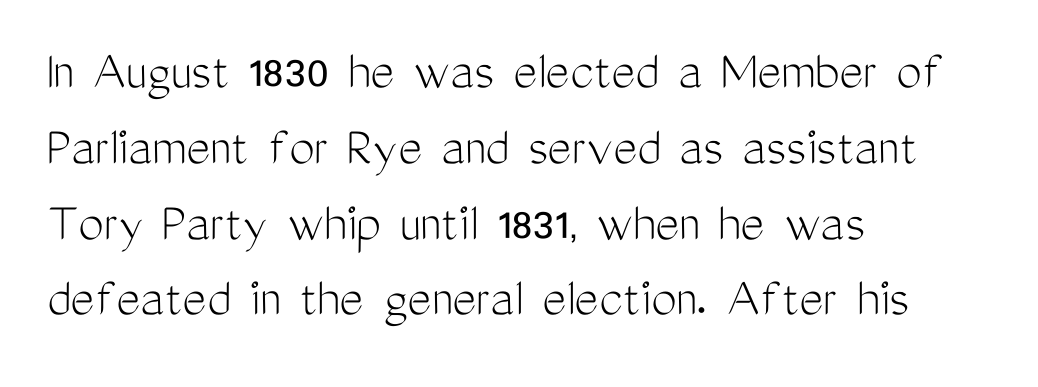
{"serif": "no", "italic": "no", "bold": "no", "weight": "light", "width": "condensed", "stroke_contrast": "medium", "x_height": "medium", "monospaced": "no", "underline": "no", "align": "left", "line_spacing": "normal", "line_spacing_ratio": 1.33, "letter_spacing": "normal", "letter_spacing_em": 0.0, "glyph_px": 57}
